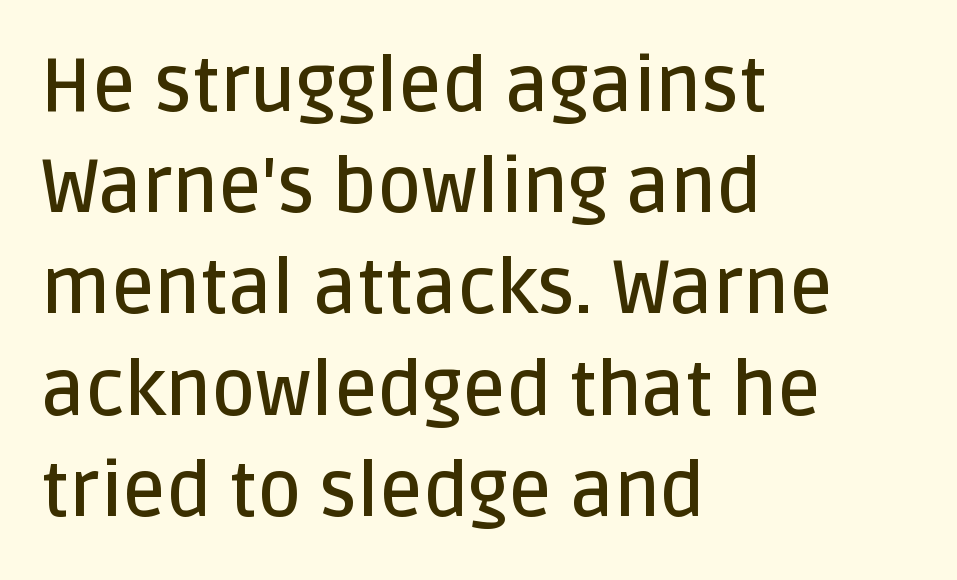
The image shows 75 px semibold sans-serif type, upright; set left-aligned, normal line spacing (1.35x), normal letter spacing, not underlined; low stroke contrast and a large x-height.
